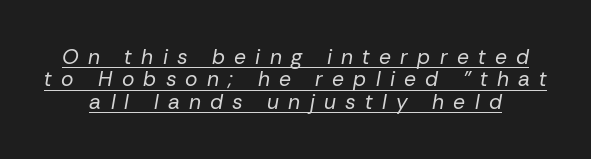
Honestly, the rows look squashed on top of each other. This sample carries an underscore along the baseline area. The rendering applies a slant to the glyphs. Letter spacing: wide. No extra ink here — the face is not bold.
